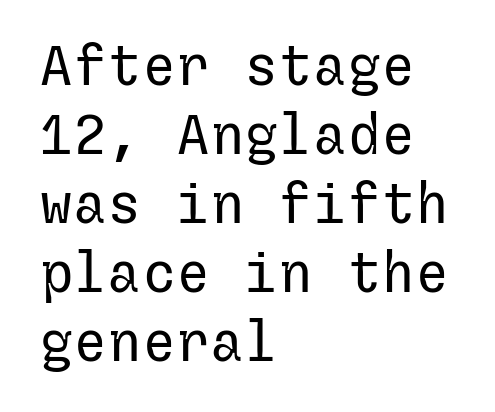
Q: Is the text bold? A: No.
Q: Is the text italic (slanted)? A: No, it is upright.
Q: Is the typeface a serif or a sans-serif typeface? A: Sans-serif.
Q: Is the text underlined? A: No.
Q: How is the paragraph aligned? A: Left-aligned.
Q: Is the spacing between letters normal or unusually wide? A: Normal.
Q: Width (condensed, normal, or wide)? A: Normal.
Q: Stroke contrast? A: Low.
Q: x-height? A: Medium.
